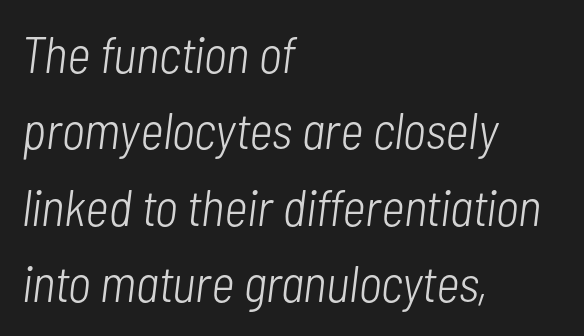
This rendering features lettering with no underline. Each letter keeps its own natural width here, so spacing adapts to shape. Compared with ordinary roman type, these characters are visibly tilted. The lines in this sample share a left origin and differ only in where they stop.
